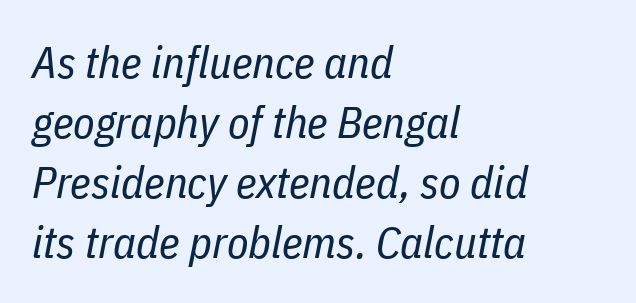
Q: Is the text bold? A: No.
Q: Is the text italic (slanted)? A: Yes, it leans right by about 11 degrees.
Q: Is the text underlined? A: No.
Q: How is the paragraph aligned? A: Left-aligned.
Q: Is the spacing between letters normal or unusually wide? A: Normal.
Q: Is the spacing between lines tight, normal or loose? A: Normal.
Q: Width (condensed, normal, or wide)? A: Condensed.
Q: Stroke contrast? A: Low.
Q: x-height? A: Medium.
Q: Monospaced? A: No.
